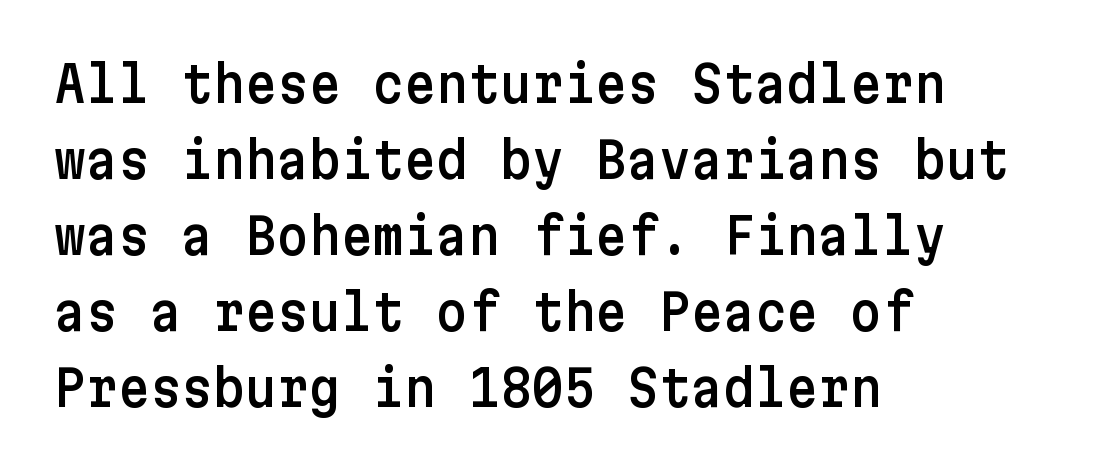
{"serif": "no", "italic": "no", "width": "normal", "stroke_contrast": "low", "x_height": "medium", "underline": "no", "align": "left", "line_spacing": "normal", "line_spacing_ratio": 1.55, "letter_spacing": "normal", "letter_spacing_em": 0.0, "glyph_px": 49}
